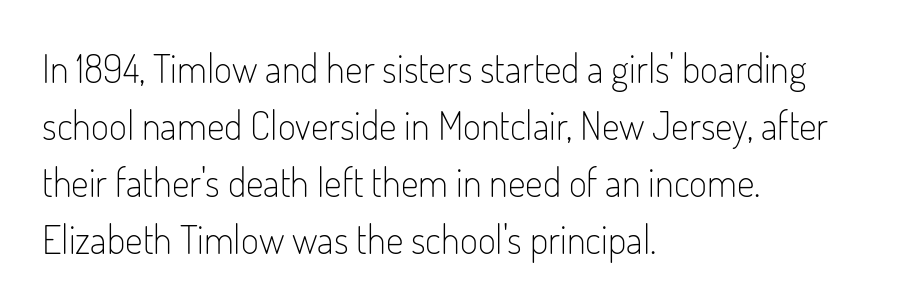
{"serif": "no", "italic": "no", "bold": "no", "weight": "light", "width": "condensed", "stroke_contrast": "low", "x_height": "small", "monospaced": "no", "underline": "no", "align": "left", "line_spacing": "normal", "line_spacing_ratio": 1.46, "letter_spacing": "normal", "letter_spacing_em": 0.0, "glyph_px": 39}
